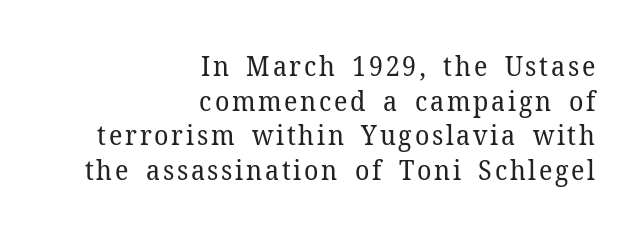
Q: Is the text bold? A: No.
Q: Is the text italic (slanted)? A: No, it is upright.
Q: Is the text underlined? A: No.
Q: How is the paragraph aligned? A: Right-aligned.
Q: Is the spacing between lines tight, normal or loose? A: Normal.
